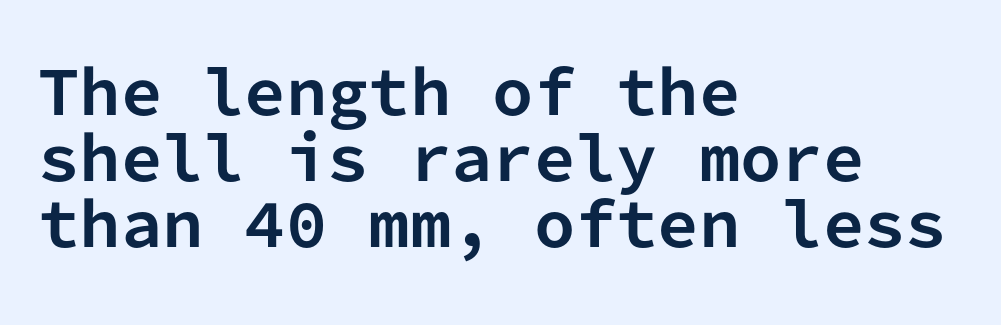
Q: Is the text bold? A: Yes.
Q: Is the text italic (slanted)? A: No, it is upright.
Q: Is the typeface a serif or a sans-serif typeface? A: Sans-serif.
Q: Is the text underlined? A: No.
Q: How is the paragraph aligned? A: Left-aligned.
Q: Is the spacing between letters normal or unusually wide? A: Normal.
Q: Is the spacing between lines tight, normal or loose? A: Tight.
Q: Width (condensed, normal, or wide)? A: Normal.
Q: Stroke contrast? A: Low.
Q: x-height? A: Medium.
Q: Monospaced? A: Yes.
